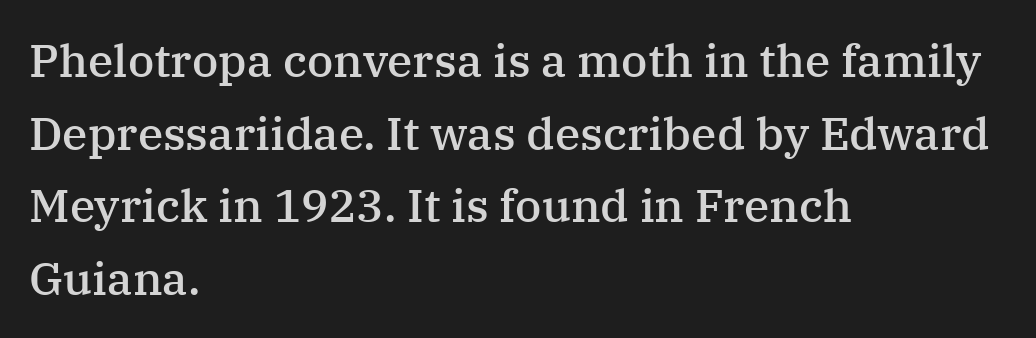
The axis of the letterforms is exactly vertical. This sample has the flowing, uneven cadence of proportional lettering. The typesetting leans somewhat heavy: a semibold. Descender tails drop into unmarked territory. These lines sit exactly where default settings would place them.
